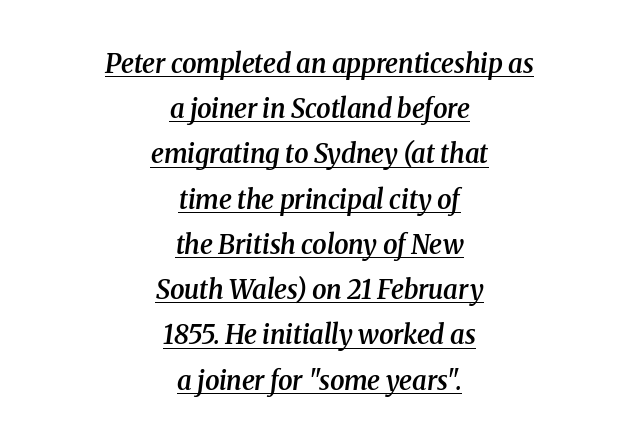
There is no visible air inserted between adjacent glyphs. Typographic density is moderately raised because the face is semibold. Slant detected: the letters are inclined. Where is the straight margin? There isn't one; the lines are centered. Is there an underline? Yes — a line sits under the letters.
